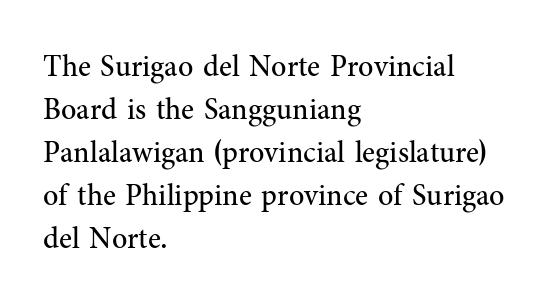
Q: Is the text bold? A: No.
Q: Is the text italic (slanted)? A: No, it is upright.
Q: Is the typeface a serif or a sans-serif typeface? A: Serif.
Q: Is the text underlined? A: No.
Q: How is the paragraph aligned? A: Left-aligned.
Q: Is the spacing between letters normal or unusually wide? A: Normal.
Q: Is the spacing between lines tight, normal or loose? A: Normal.
Q: Width (condensed, normal, or wide)? A: Normal.
Q: Stroke contrast? A: Medium.
Q: x-height? A: Medium.
Q: Monospaced? A: No.
